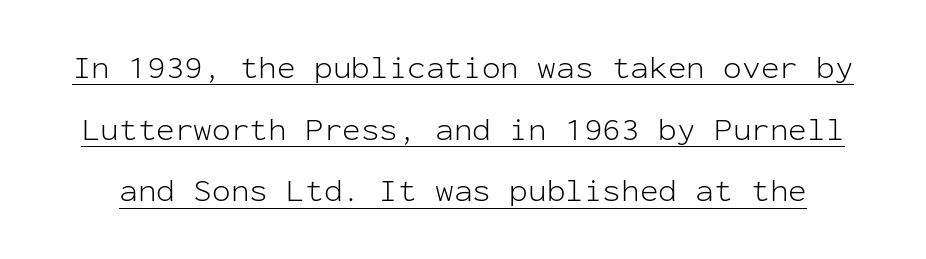
Heaviness? Minimal to ordinary, like unemphasized prose. Nothing sits at the stroke ends, so this counts as sans-serif. You could count columns in this text — the font is strictly monospaced. The rendered words wear a rule along their underside.
